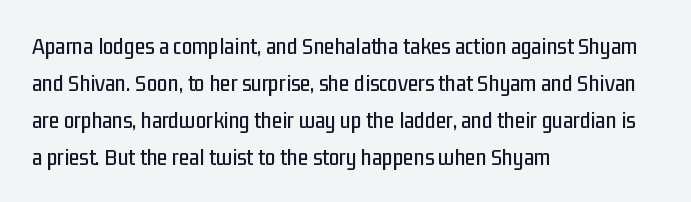
This is roman type, the default non-slanted kind. The lines in this sample share a left origin and differ only in where they stop. Glance below the letters and you will spot only blank space. The line-height multiplier appears to be the usual default. No extra tracking has been applied to these lines.
